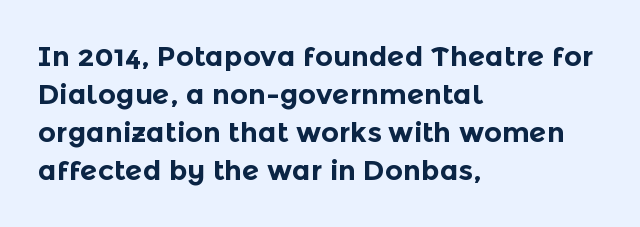
A typesetter would call this leading conventional body-copy spacing. A sans-serif font was chosen for this passage. Posture: upright roman. Line starts are locked; line ends wander.
